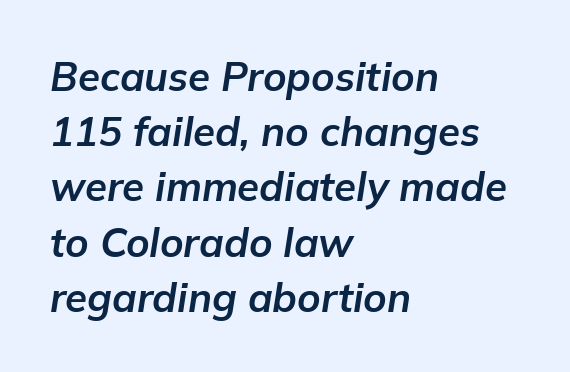
Q: Is the text bold? A: Yes.
Q: Is the text italic (slanted)? A: Yes, it leans right by about 9 degrees.
Q: Is the text underlined? A: No.
Q: How is the paragraph aligned? A: Left-aligned.
Q: Is the spacing between letters normal or unusually wide? A: Normal.
Q: Is the spacing between lines tight, normal or loose? A: Normal.
Q: Width (condensed, normal, or wide)? A: Normal.
Q: Stroke contrast? A: Low.
Q: x-height? A: Medium.
Q: Monospaced? A: No.
